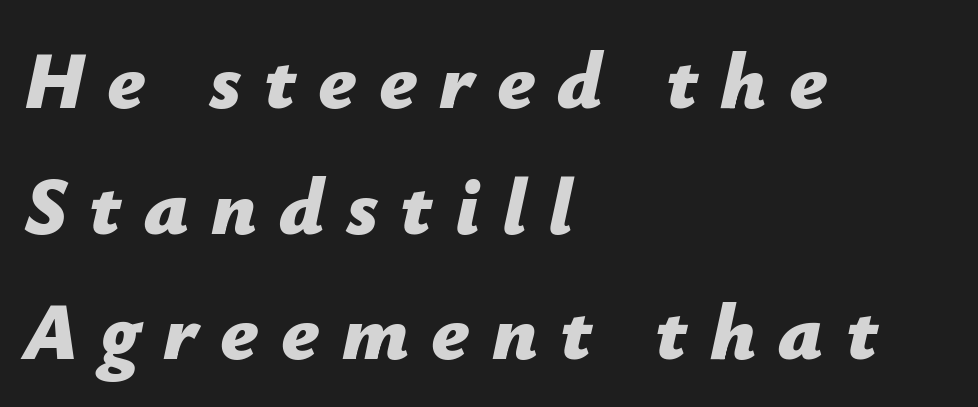
Alignment: flush left. A typesetter would call this leading conventional body-copy spacing. The passage shown is emphatically bold. The space directly below the letters is spotless. You can tell it's italic because the verticals aren't actually vertical.
